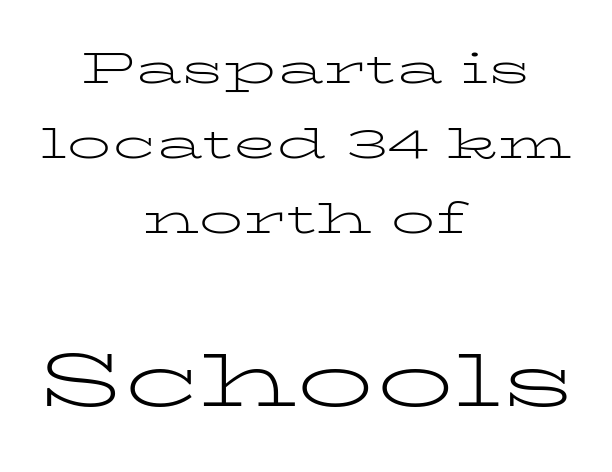
The composition opens small and finishes big. This reads as an unemphasized weight, regular at the heaviest. Spacing between characters is what you'd get straight out of the box. The lines sit at an ordinary, default distance from one another.
